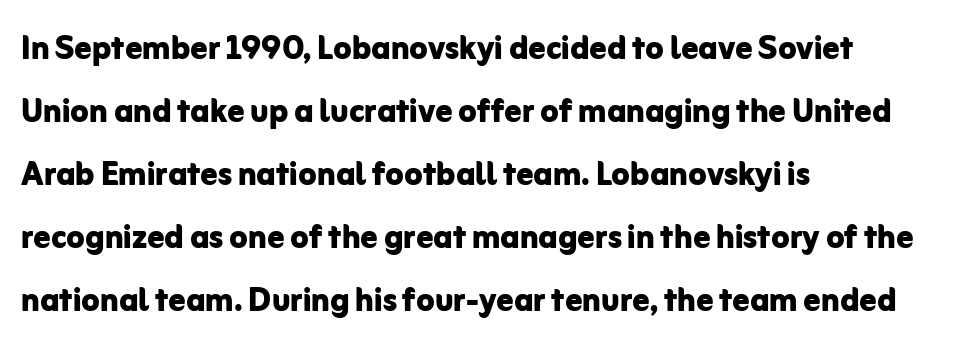
{"serif": "no", "italic": "no", "bold": "yes", "weight": "bold", "width": "normal", "stroke_contrast": "low", "x_height": "medium", "monospaced": "no", "underline": "no", "align": "left", "line_spacing": "normal", "line_spacing_ratio": 1.5, "letter_spacing": "normal", "letter_spacing_em": 0.0, "glyph_px": 42}
